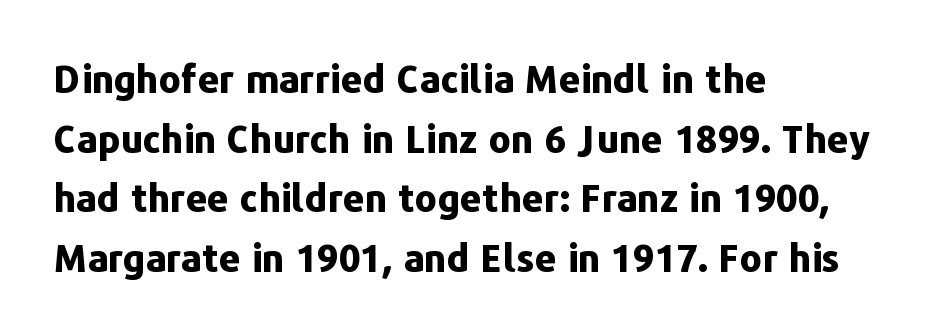
A normal amount of white space separates one row of letters from the next. Rendered with straight, roman letterforms. The passage shown is not underscored anywhere. No feet cap the strokes, marking this as sans-serif type. Spacing between characters is what you'd get straight out of the box. A student would call this left alignment; a typographer would say flush left, rag right.
